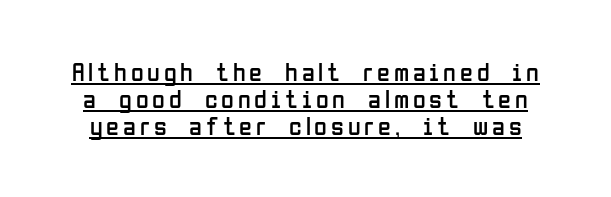
{"italic": "no", "bold": "no", "underline": "yes", "line_spacing": "tight", "line_spacing_ratio": 1.04, "glyph_px": 26}
